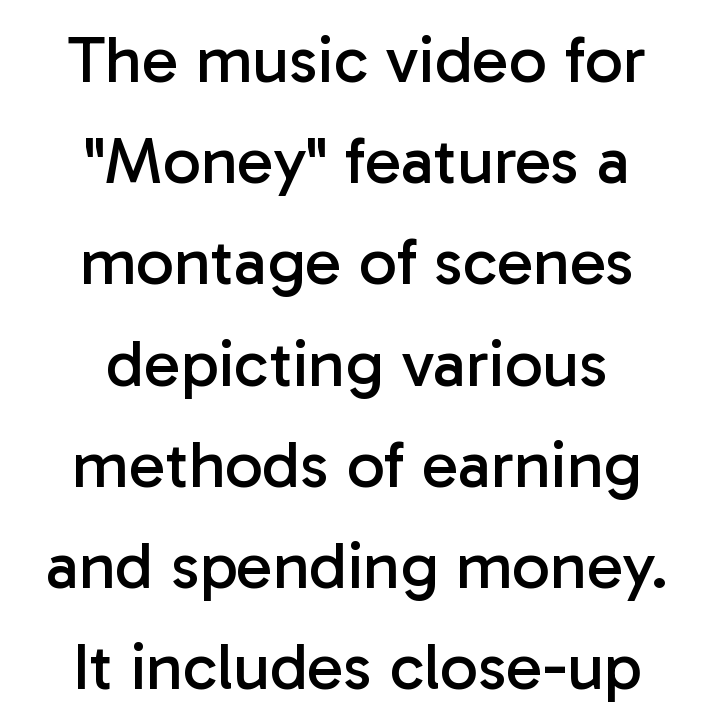
The image shows 67 px regular-weight sans-serif type, upright; set centered, normal line spacing (1.51x), normal letter spacing, not underlined; low stroke contrast and a medium x-height.
